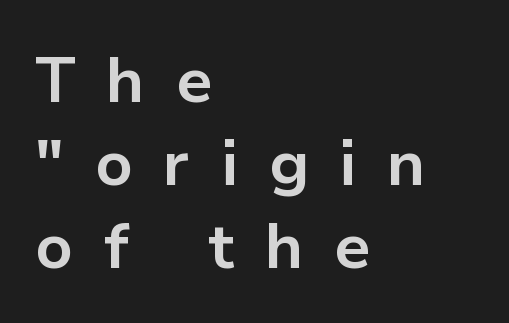
Q: Is the text bold? A: Yes.
Q: Is the text italic (slanted)? A: No, it is upright.
Q: Is the typeface a serif or a sans-serif typeface? A: Sans-serif.
Q: Is the text underlined? A: No.
Q: How is the paragraph aligned? A: Left-aligned.
Q: Is the spacing between letters normal or unusually wide? A: Unusually wide.
Q: Is the spacing between lines tight, normal or loose? A: Normal.
Q: Width (condensed, normal, or wide)? A: Normal.
Q: Stroke contrast? A: Low.
Q: x-height? A: Medium.
Q: Monospaced? A: No.
